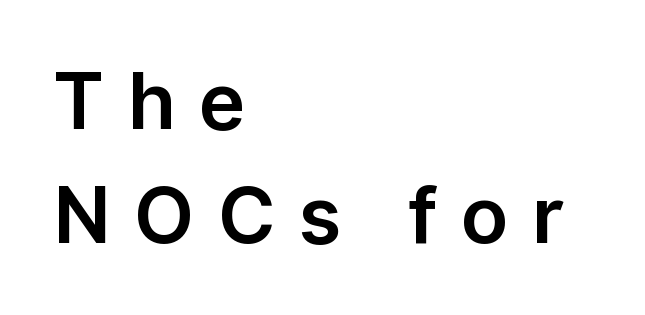
{"serif": "no", "italic": "no", "width": "normal", "stroke_contrast": "low", "x_height": "medium", "monospaced": "no", "underline": "no", "align": "left", "line_spacing": "normal", "line_spacing_ratio": 1.46, "letter_spacing": "wide", "letter_spacing_em": 0.3, "glyph_px": 78}
